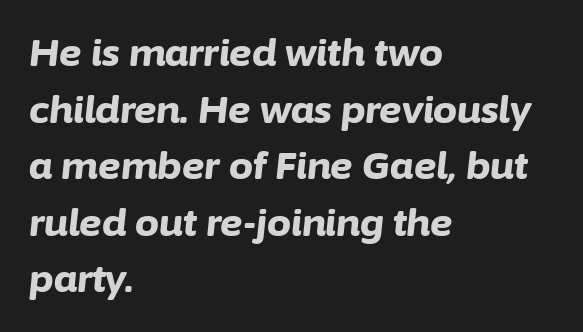
{"italic": "yes", "lean": "right", "slant_degrees": 6, "bold": "yes", "weight": "bold", "width": "normal", "stroke_contrast": "low", "x_height": "medium", "monospaced": "no", "underline": "no", "align": "left", "line_spacing": "normal", "line_spacing_ratio": 1.49, "letter_spacing": "normal", "letter_spacing_em": 0.0, "glyph_px": 38}
